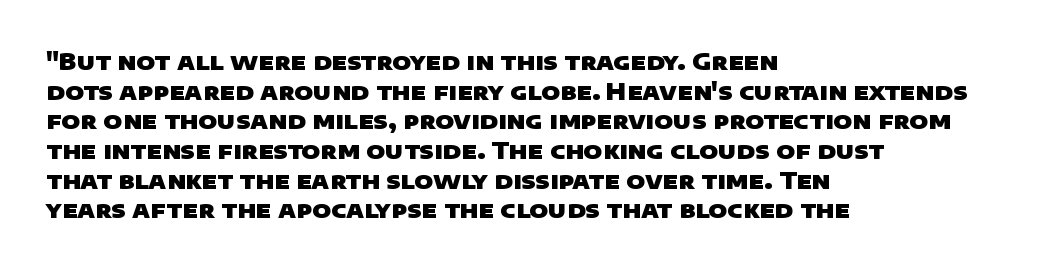
Q: Is the text bold? A: Yes.
Q: Is the text underlined? A: No.
Q: How is the paragraph aligned? A: Left-aligned.
Q: Is the spacing between letters normal or unusually wide? A: Normal.
Q: Is the spacing between lines tight, normal or loose? A: Normal.
